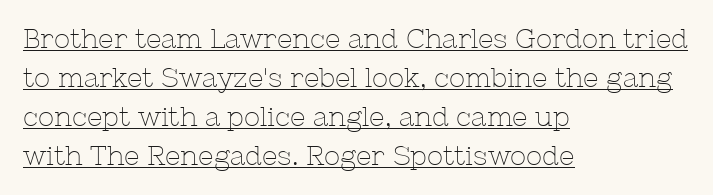
{"italic": "no", "bold": "no", "underline": "yes", "align": "left", "line_spacing": "normal", "line_spacing_ratio": 1.45, "letter_spacing": "normal", "letter_spacing_em": 0.0, "glyph_px": 27}
